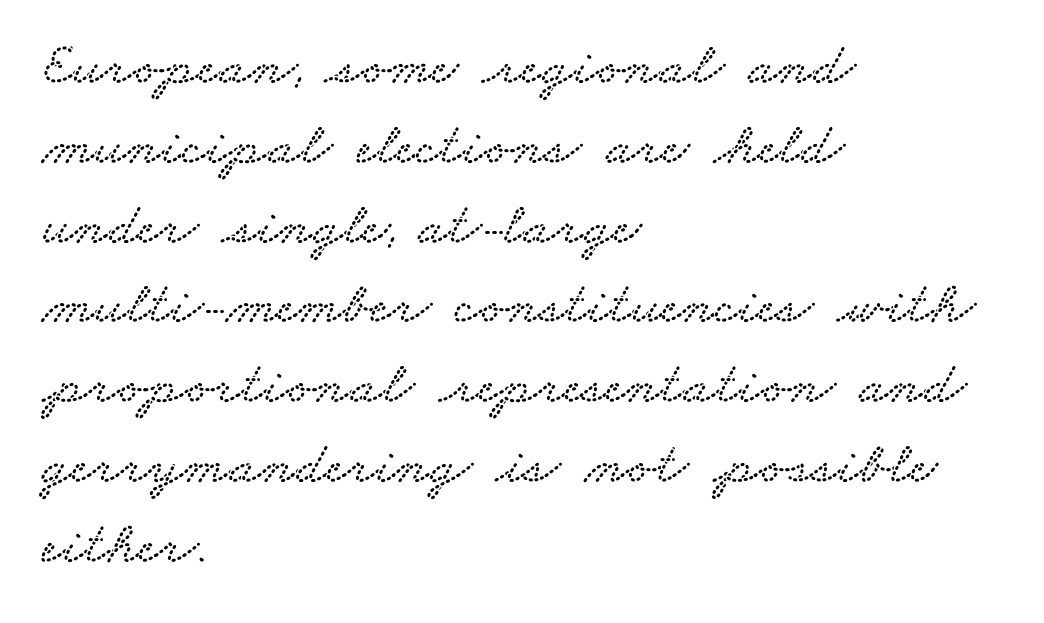
{"serif": "yes", "width": "wide", "stroke_contrast": "low", "x_height": "small", "monospaced": "no", "underline": "no", "align": "left", "line_spacing": "normal", "line_spacing_ratio": 1.33, "letter_spacing": "normal", "letter_spacing_em": 0.0, "glyph_px": 60}
